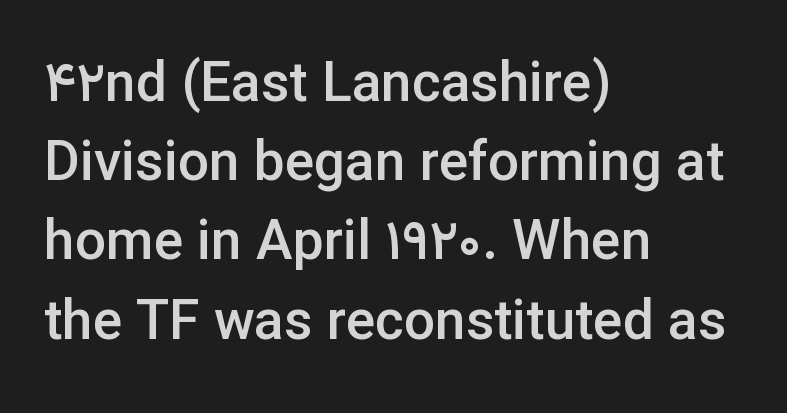
Lines of text with bare space underneath. Baseline-to-baseline distance is the conventional proportion of letter height. Alignment: flush left. A typesetter would label this face a sans. Do the characters align in a grid? No, the font is proportional. The horizontal fit of the characters is conventional and even.
